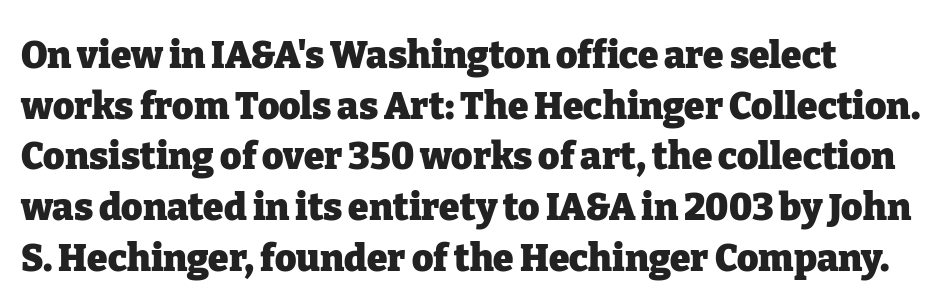
Plenty of ink on the page — the face is bold. Students, observe: this is what conventionally led text looks like. The text block is weighted toward the left margin, trailing off unevenly rightward. The face used here is rendered with its standard letterfit. Descenders hang freely into open space. Think of a printed novel: that variable character pitch is what you see here.
